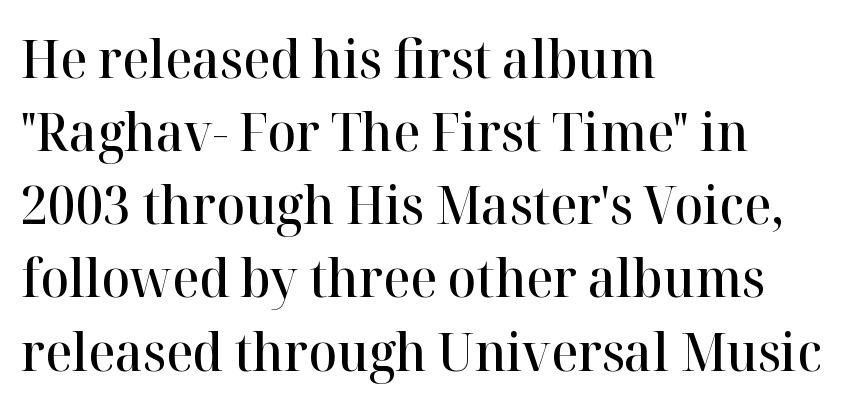
The image shows 53 px semibold serif type, upright; set left-aligned, normal line spacing (1.38x), normal letter spacing, not underlined; high stroke contrast and a medium x-height.
